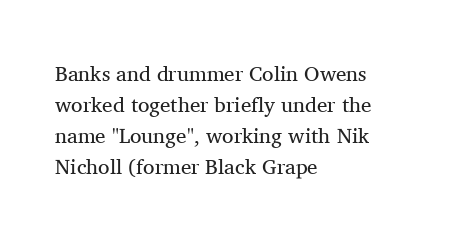
The image shows 21 px text type, upright; set left-aligned, normal line spacing (1.48x), normal letter spacing, not underlined.
